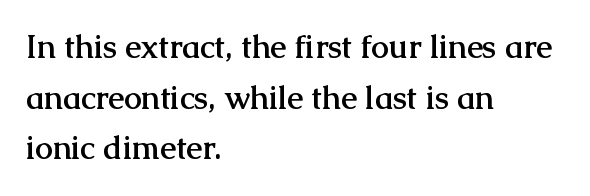
{"serif": "yes", "italic": "no", "bold": "yes", "weight": "semibold", "width": "normal", "stroke_contrast": "medium", "x_height": "medium", "monospaced": "no", "underline": "no", "align": "left", "line_spacing": "normal", "line_spacing_ratio": 1.58, "letter_spacing": "normal", "letter_spacing_em": 0.0, "glyph_px": 32}
